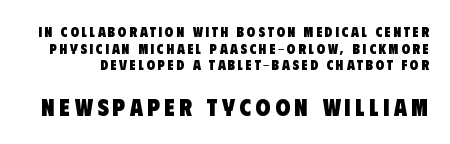
The image shows 24 px bold type; set line spacing 1.19x, not underlined; the second (bottom) block is 1.71x larger.
